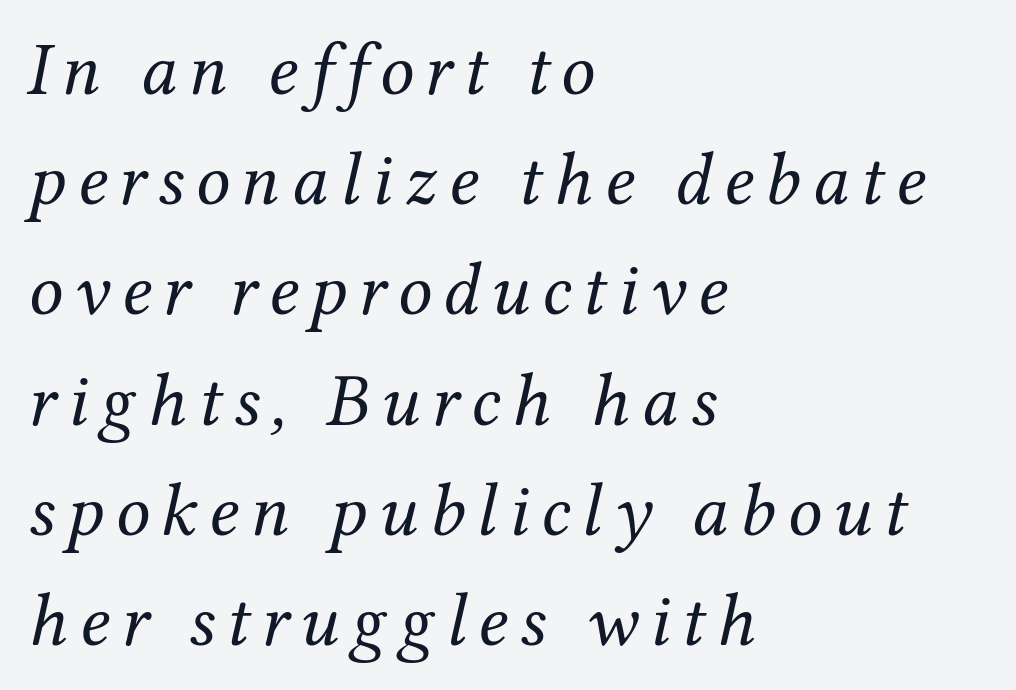
The image shows 76 px regular-weight serif type, italic (leaning right); set left-aligned, normal line spacing (1.45x), not underlined; medium stroke contrast and a medium x-height.
